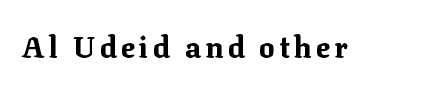
The image shows 29 px bold serif type, upright; set not underlined; medium stroke contrast and a medium x-height.
